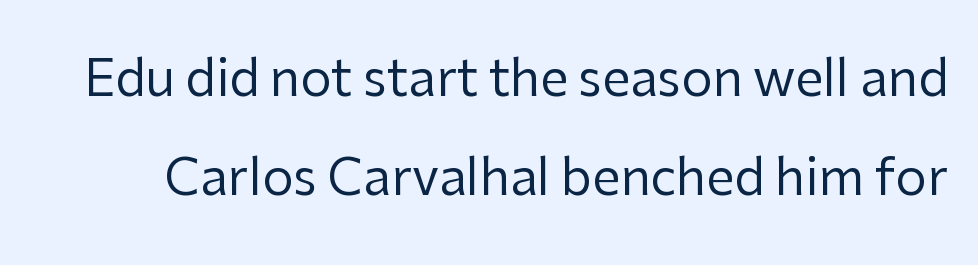
Serifs: no, the terminals of the letterforms are clean. Descenders hang freely into open space. You could fit nearly another row in the gap between these rows. Here the designer chose a conventional face with non-uniform glyph widths. Quick note: not italic, upright. Here the glyphs are tracked normally, forming tight word shapes.
